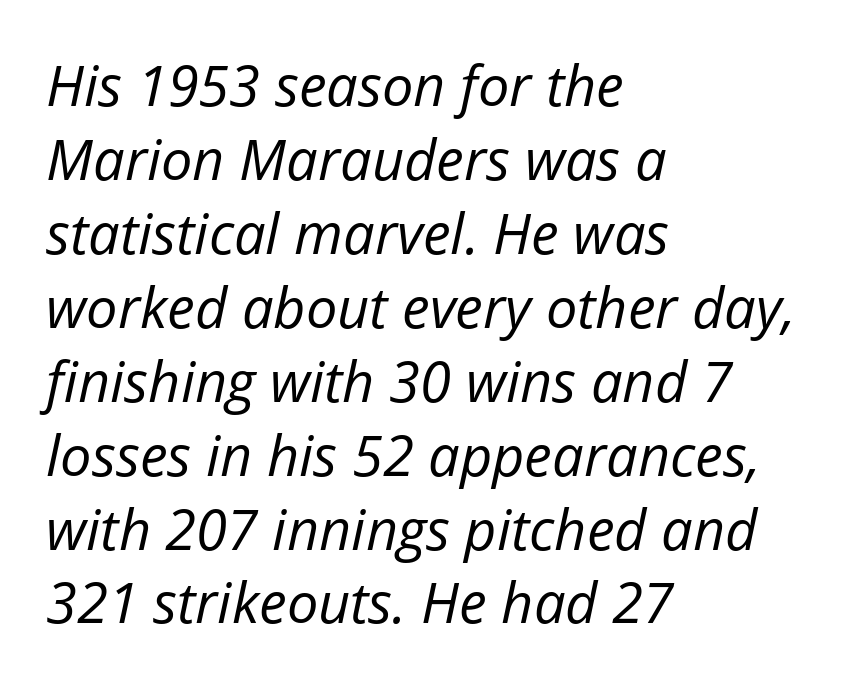
The image shows 56 px regular-weight type, italic (leaning right); set left-aligned, normal line spacing (1.32x), normal letter spacing, not underlined; low stroke contrast and a medium x-height.
